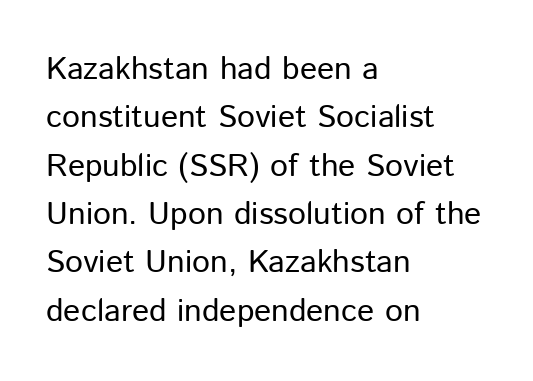
Q: Is the text bold? A: No.
Q: Is the text italic (slanted)? A: No, it is upright.
Q: Is the typeface a serif or a sans-serif typeface? A: Sans-serif.
Q: Is the text underlined? A: No.
Q: How is the paragraph aligned? A: Left-aligned.
Q: Is the spacing between letters normal or unusually wide? A: Normal.
Q: Is the spacing between lines tight, normal or loose? A: Normal.
Q: Width (condensed, normal, or wide)? A: Normal.
Q: Stroke contrast? A: Low.
Q: x-height? A: Medium.
Q: Monospaced? A: No.
